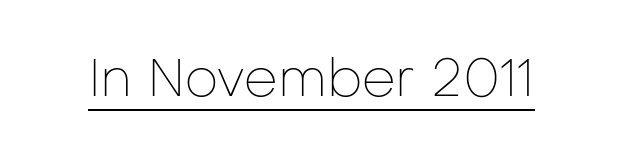
The image shows 53 px thin sans-serif type, upright; set normal letter spacing, underlined; low stroke contrast and a medium x-height.
